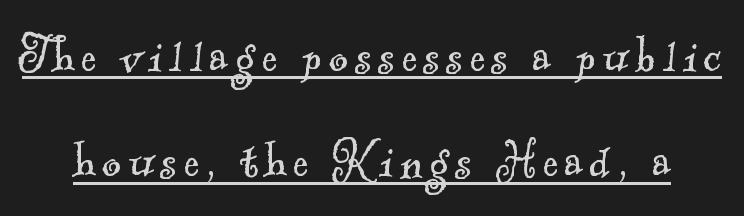
Q: Is the text bold? A: No.
Q: Is the typeface a serif or a sans-serif typeface? A: Serif.
Q: Is the text underlined? A: Yes.
Q: Width (condensed, normal, or wide)? A: Normal.
Q: x-height? A: Small.
Q: Monospaced? A: No.
